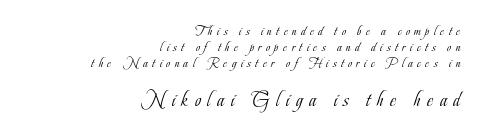
Q: Is the text bold? A: No.
Q: Is the text italic (slanted)? A: Yes.
Q: Is the text underlined? A: No.
Q: How is the paragraph aligned? A: Right-aligned.
Q: Is the spacing between letters normal or unusually wide? A: Unusually wide.
Q: Is the spacing between lines tight, normal or loose? A: Tight.
Q: Which block of text is set in a larger size, the first (top) or the second (bottom)? A: The second (bottom) one.
